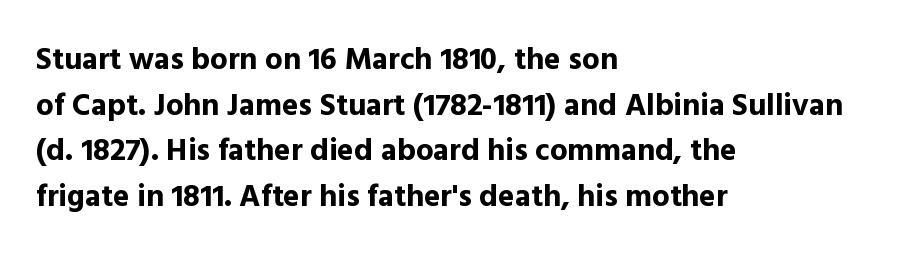
{"serif": "no", "italic": "no", "bold": "yes", "weight": "bold", "width": "normal", "x_height": "medium", "monospaced": "no", "underline": "no", "align": "left", "line_spacing": "normal", "line_spacing_ratio": 1.47, "letter_spacing": "normal", "letter_spacing_em": 0.0, "glyph_px": 31}
